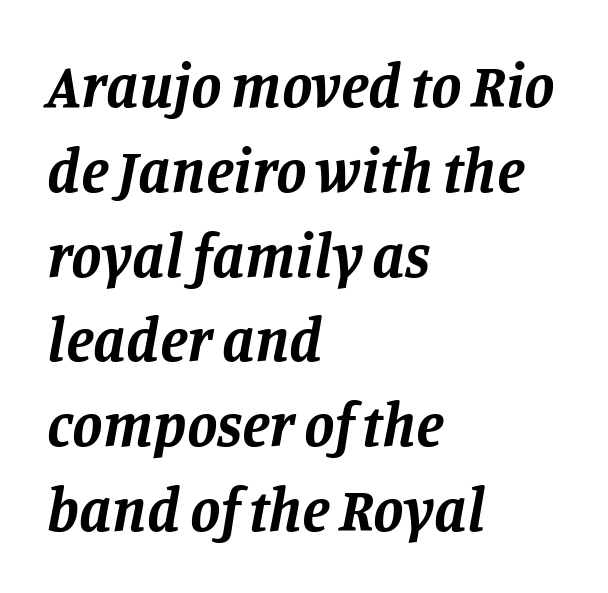
The image shows 61 px bold serif type, italic (leaning right); set left-aligned, normal line spacing (1.39x), normal letter spacing, not underlined; low stroke contrast and a large x-height.
